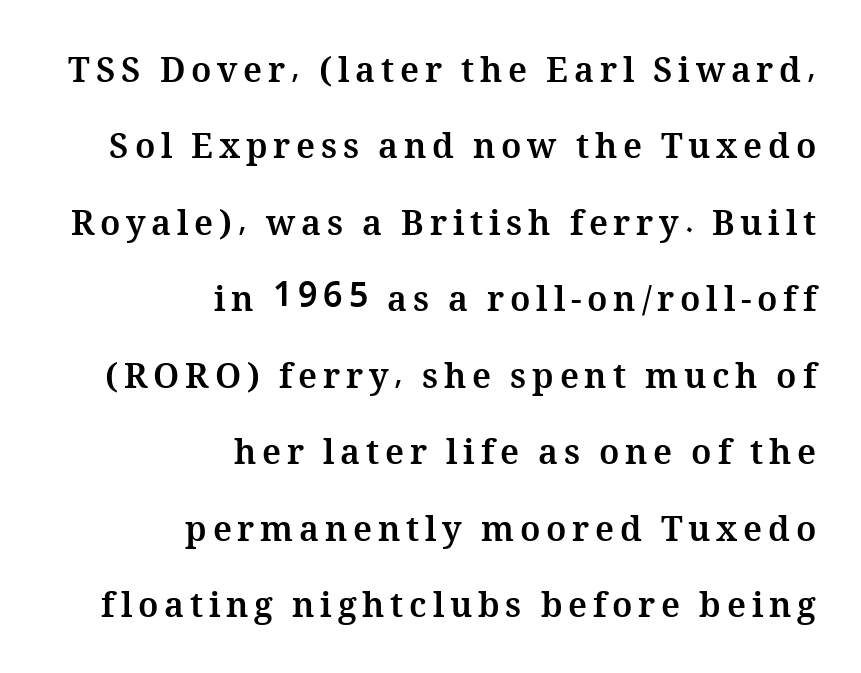
The image shows 34 px bold type, upright; set right-aligned, loose line spacing (2.25x), not underlined; medium stroke contrast and a medium x-height.
